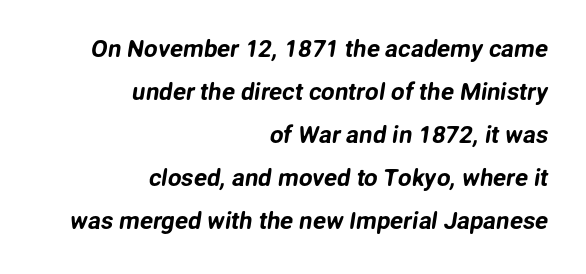
The image shows 24 px text type; set right-aligned, line spacing 1.79x, normal letter spacing, not underlined.
